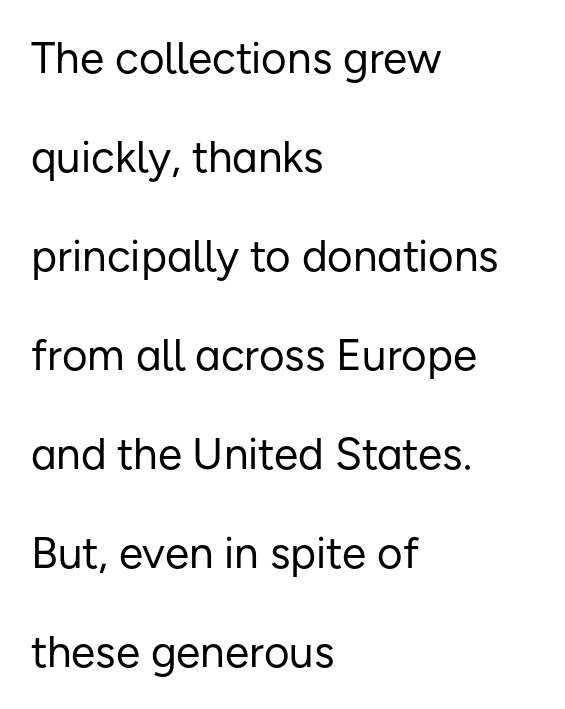
{"serif": "no", "italic": "no", "bold": "no", "weight": "regular", "width": "normal", "stroke_contrast": "low", "x_height": "medium", "monospaced": "no", "underline": "no", "align": "left", "line_spacing": "loose", "line_spacing_ratio": 2.25, "letter_spacing": "normal", "letter_spacing_em": 0.0, "glyph_px": 44}
